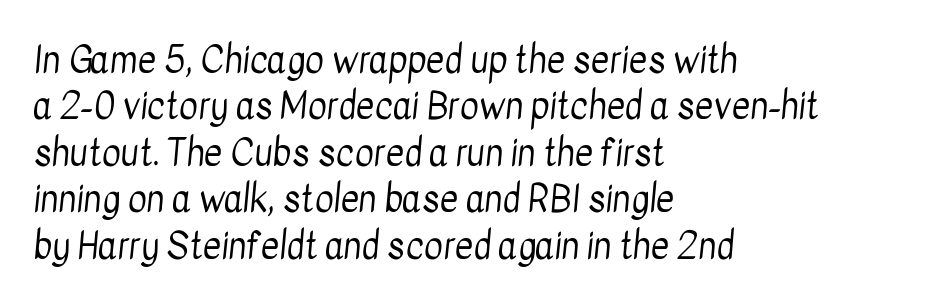
Note the varied advance widths — an 'i' is clearly narrower than an 'm'. Is this a heavy cut? Hardly; it is regular or lighter. Teacher's note: observe the even left margin — that is flush-left alignment. Underline: absent.
